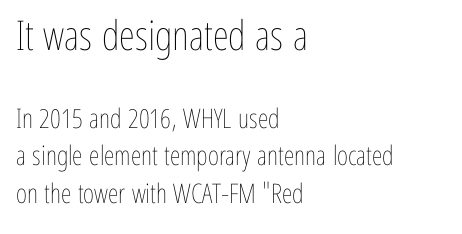
This sample is left-justified, so line endings fall wherever the words run out. Each row of text sits above clean, open space. Weight: not bold — regular or lighter. The letters stand straight up with perfectly vertical stems.
